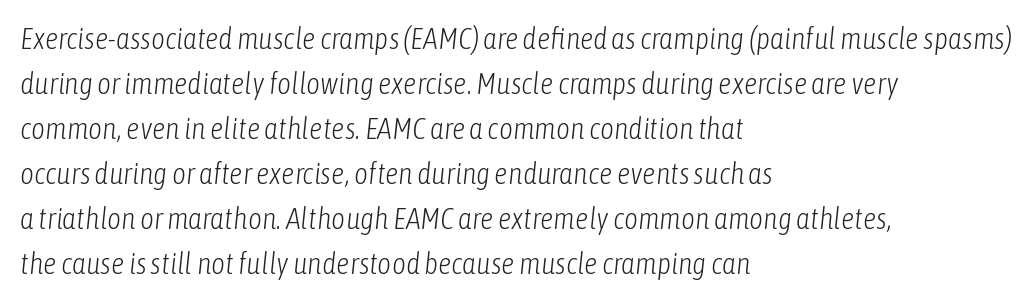
Standard letterfit; no display-style spreading of the glyphs. Summary of vertical rhythm: regular, with standard interline spacing. The face used here has a pronounced slope to its letters. The lines are quadded left. Counters stay open thanks to moderate or lighter strokes. Only glyphs here, with clear space below each row.
